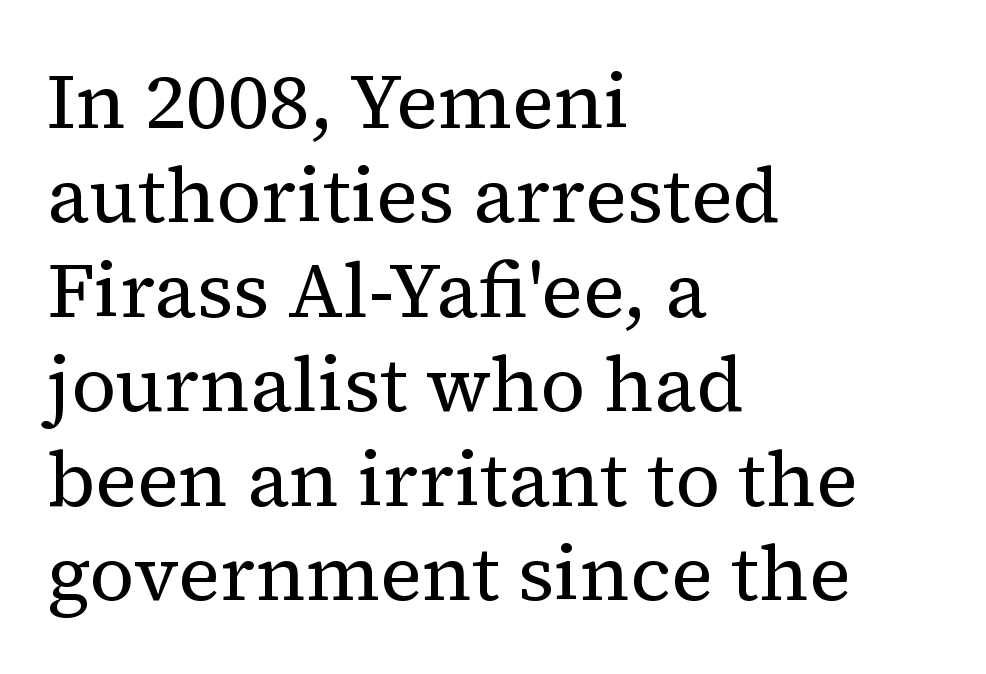
{"serif": "yes", "italic": "no", "bold": "no", "weight": "regular", "width": "normal", "stroke_contrast": "medium", "x_height": "medium", "monospaced": "no", "underline": "no", "align": "left", "line_spacing_ratio": 1.21, "letter_spacing": "normal", "letter_spacing_em": 0.0, "glyph_px": 78}
